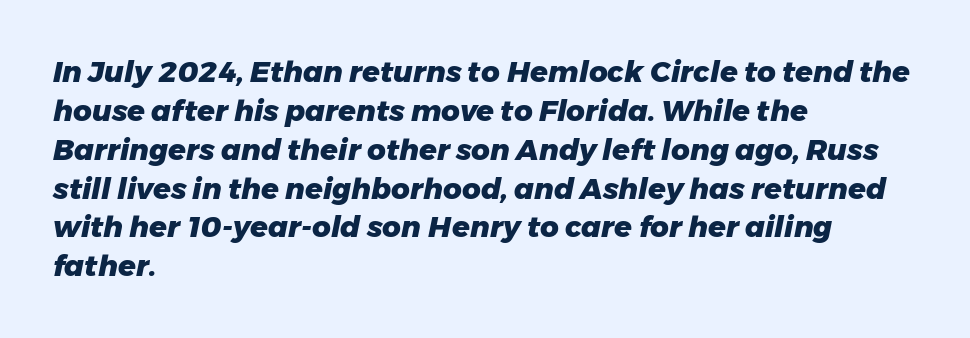
The image shows 29 px heavy type, italic (leaning right); set left-aligned, normal line spacing (1.34x), normal letter spacing, not underlined; low stroke contrast and a medium x-height.
